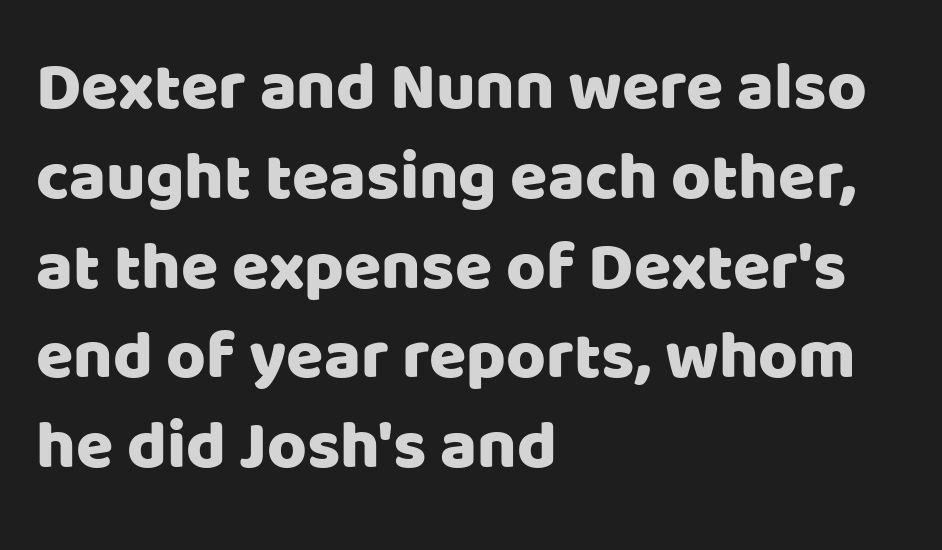
Q: Is the text italic (slanted)? A: No, it is upright.
Q: Is the typeface a serif or a sans-serif typeface? A: Sans-serif.
Q: Is the text underlined? A: No.
Q: How is the paragraph aligned? A: Left-aligned.
Q: Is the spacing between letters normal or unusually wide? A: Normal.
Q: Is the spacing between lines tight, normal or loose? A: Normal.
Q: Width (condensed, normal, or wide)? A: Normal.
Q: Stroke contrast? A: Low.
Q: x-height? A: Large.
Q: Monospaced? A: No.
